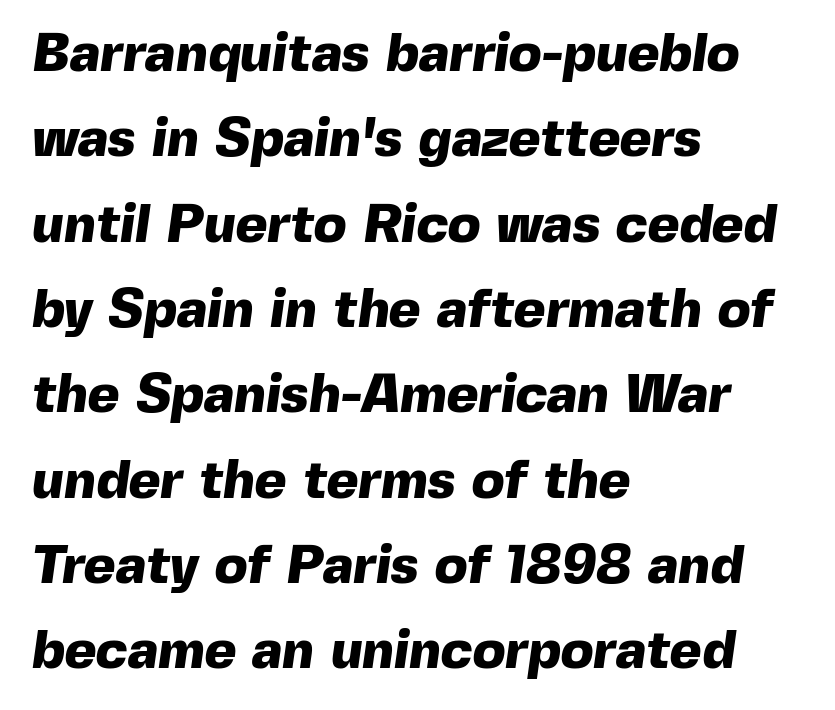
Spacing verdict: proportional, widths tailored to each character. The text block is weighted toward the left margin, trailing off unevenly rightward. Each letter's strokes conclude bluntly, with no projecting serifs. This rendering features lettering with no underline. Pretty heavy lettering here — definitely bold.
